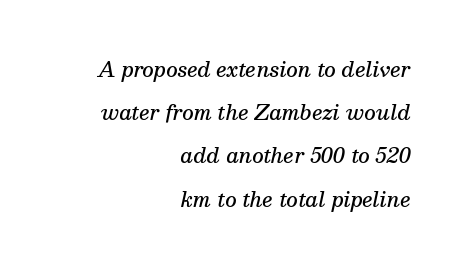
{"italic": "yes", "lean": "right", "slant_degrees": 13, "bold": "semi", "underline": "no", "align": "right", "line_spacing": "loose", "line_spacing_ratio": 2.16, "letter_spacing": "normal", "letter_spacing_em": 0.0, "glyph_px": 20}
